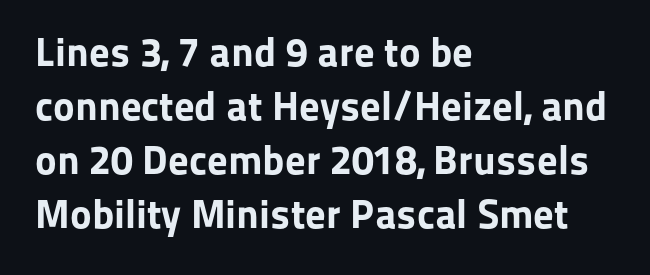
The image shows 41 px bold sans-serif type, upright; set left-aligned, normal line spacing (1.32x), normal letter spacing, not underlined; low stroke contrast and a medium x-height.
